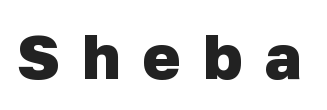
The image shows 63 px heavy sans-serif type; set unusually wide letter spacing (+0.36 em), not underlined; low stroke contrast and a medium x-height.
